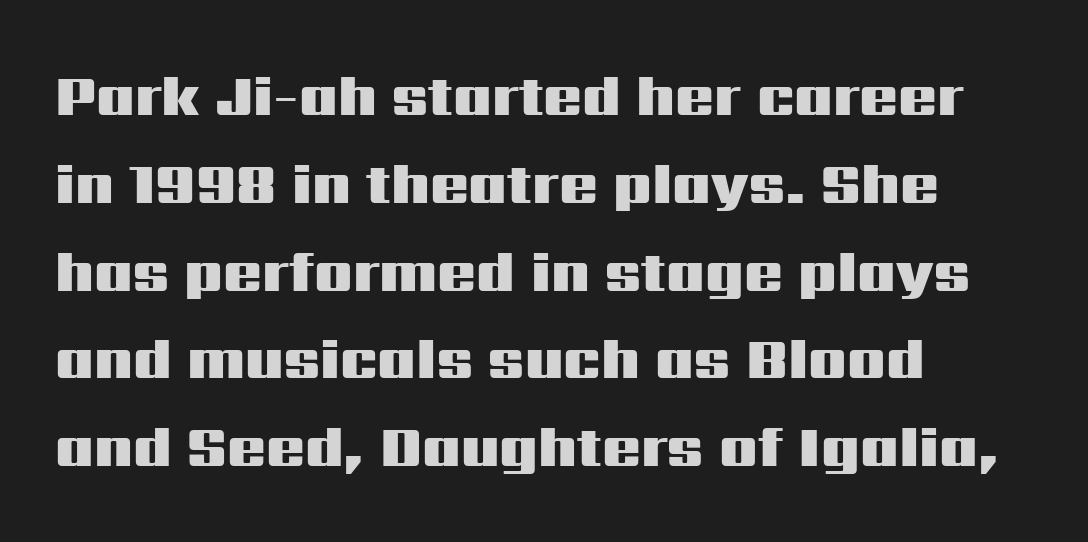
The image shows 57 px heavy, wide sans-serif type, upright; set left-aligned, normal line spacing (1.54x), normal letter spacing, not underlined; medium stroke contrast and a medium x-height.
